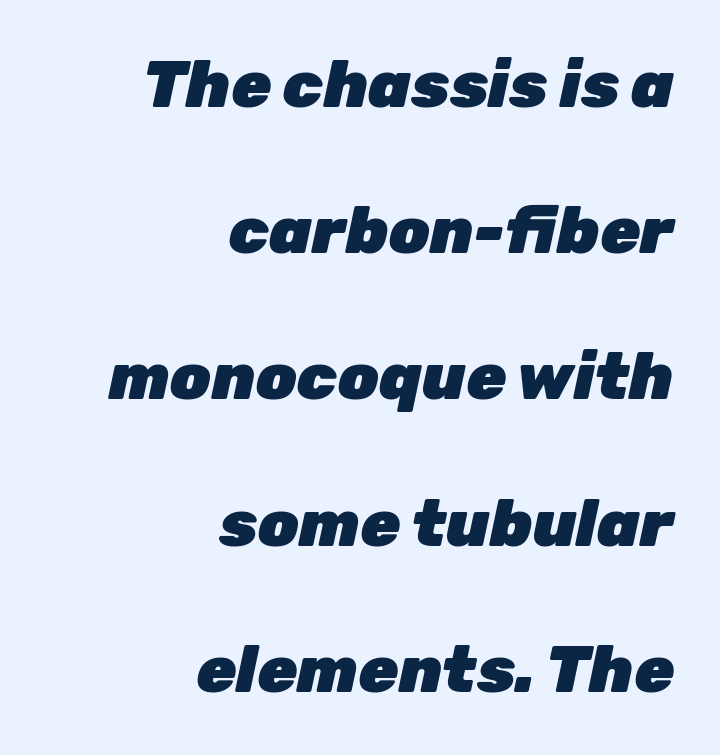
{"italic": "yes", "lean": "right", "slant_degrees": 12, "bold": "yes", "weight": "heavy", "width": "normal", "stroke_contrast": "low", "x_height": "medium", "monospaced": "no", "underline": "no", "align": "right", "line_spacing": "loose", "line_spacing_ratio": 2.25, "letter_spacing": "normal", "letter_spacing_em": 0.0, "glyph_px": 65}
